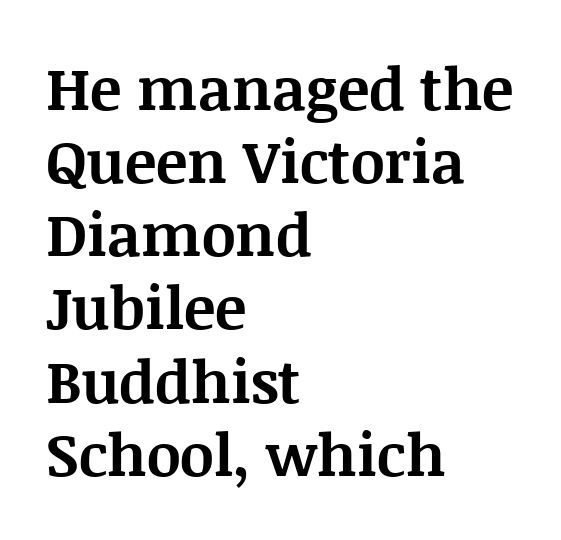
The image shows 59 px bold serif type, upright; set left-aligned, line spacing 1.24x, normal letter spacing, not underlined; medium stroke contrast and a large x-height.
